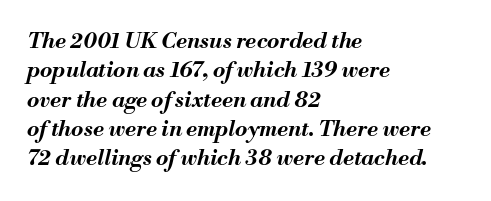
{"italic": "yes", "lean": "right", "slant_degrees": 13, "bold": "yes", "underline": "no", "align": "left", "line_spacing": "normal", "line_spacing_ratio": 1.33, "letter_spacing": "normal", "letter_spacing_em": 0.0, "glyph_px": 22}
